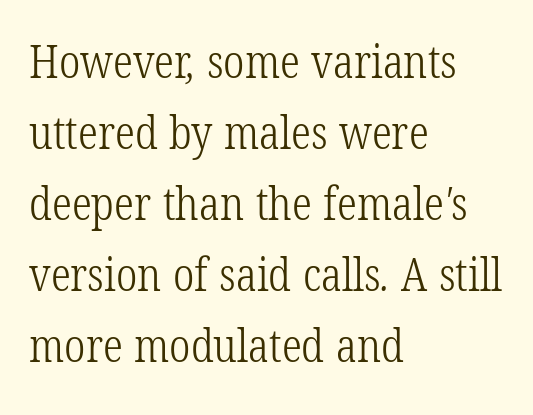
In terms of leading, this rendering sits right in the middle. Which margin do the lines hug? The left one — the right edge is uneven. The type family on display is of the serif kind. Weight class: somewhere from thin through regular. The gaps between neighbouring characters are ordinary and unremarkable.
